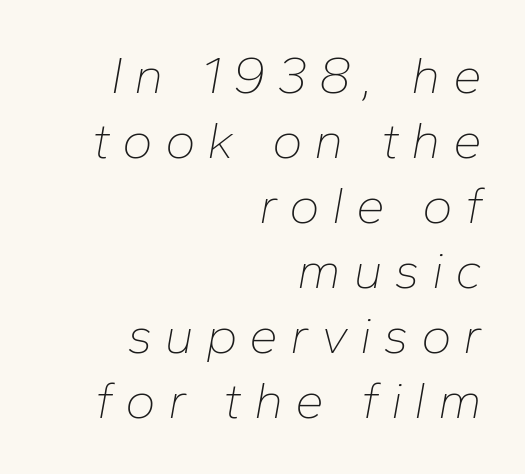
The passage shown leans; its letterforms are oblique. Summary of vertical rhythm: regular, with standard interline spacing. The font sits on the lighter half of the weight spectrum, regular included. Just letters on the line, the space beneath them empty. The paragraph has a hard right edge and a soft left edge.
